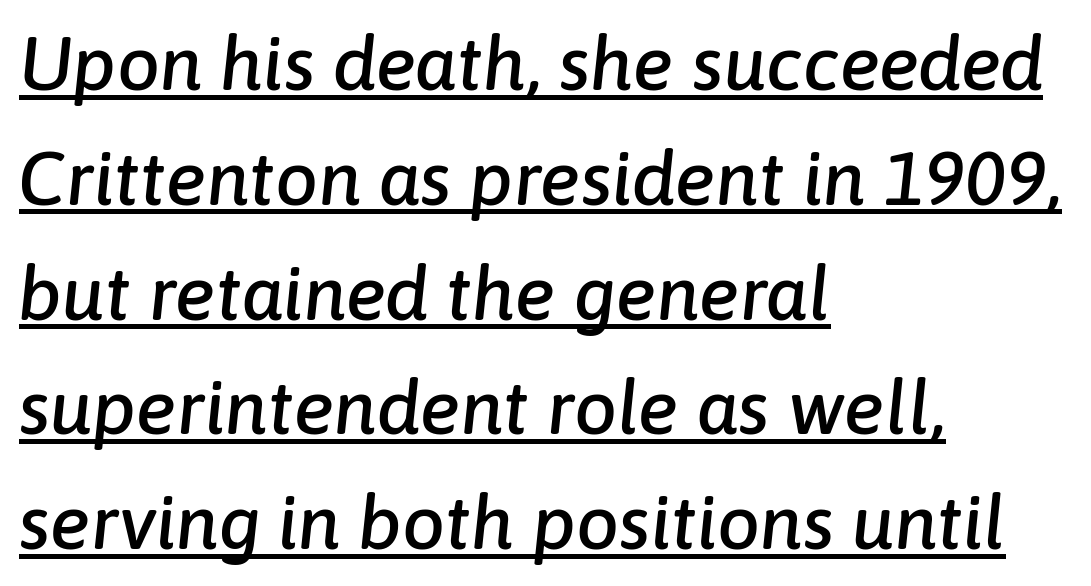
{"italic": "yes", "lean": "right", "slant_degrees": 6, "width": "normal", "stroke_contrast": "low", "x_height": "medium", "monospaced": "no", "underline": "yes", "align": "left", "line_spacing": "normal", "line_spacing_ratio": 1.51, "letter_spacing": "normal", "letter_spacing_em": 0.0, "glyph_px": 76}
